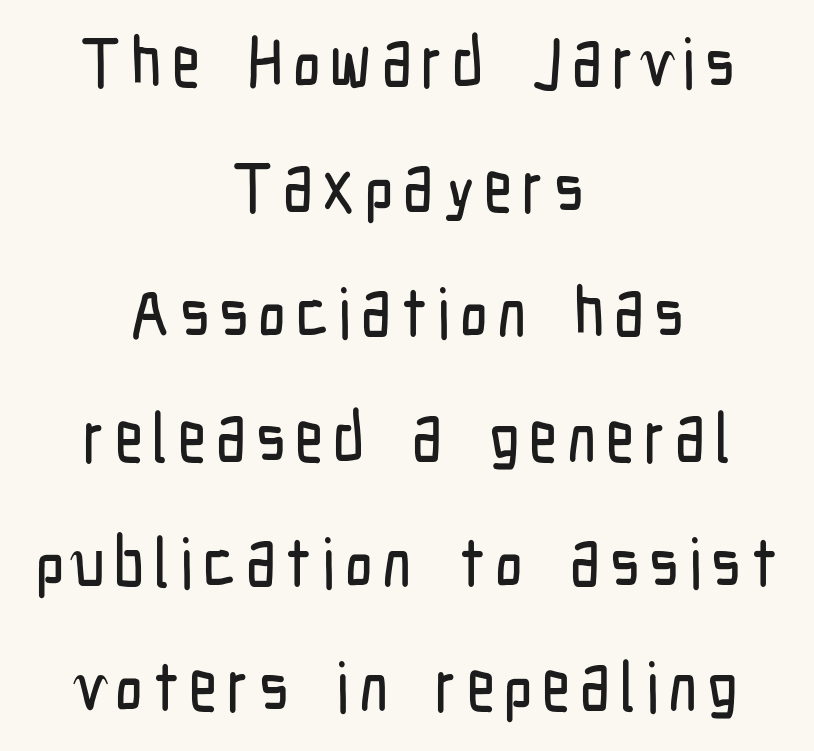
Q: Is the text italic (slanted)? A: No, it is upright.
Q: Is the typeface a serif or a sans-serif typeface? A: Sans-serif.
Q: Is the text underlined? A: No.
Q: How is the paragraph aligned? A: Centered.
Q: Width (condensed, normal, or wide)? A: Condensed.
Q: Stroke contrast? A: Low.
Q: x-height? A: Medium.
Q: Monospaced? A: No.
